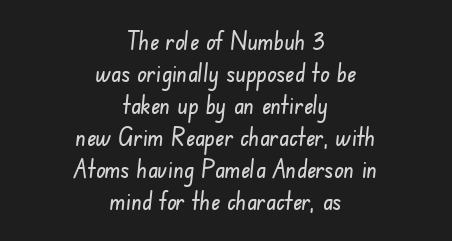
This rendering features lettering with no underline. Observe the ordinary spacing: letters are neighbours, not strangers. A student would call this center alignment; a typographer would say set centered. The leading is moderate, giving the passage an even texture.
